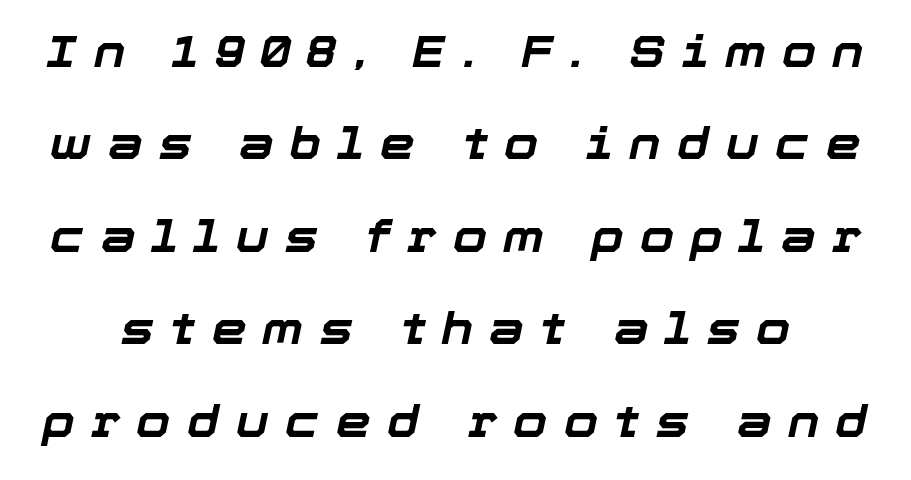
The image shows 44 px bold type, italic (leaning right); set loose line spacing (2.1x), unusually wide letter spacing (+0.37 em), not underlined; low stroke contrast and a medium x-height.
